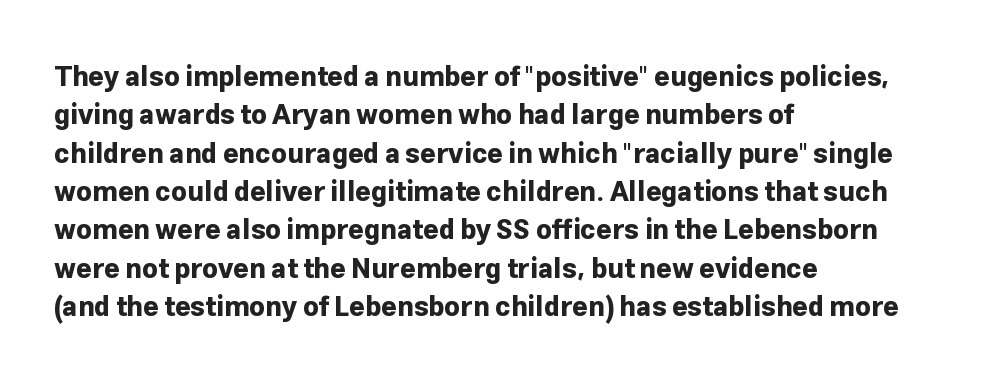
{"italic": "no", "bold": "yes", "underline": "no", "align": "left", "line_spacing": "normal", "line_spacing_ratio": 1.42, "letter_spacing": "normal", "letter_spacing_em": 0.0, "glyph_px": 27}
